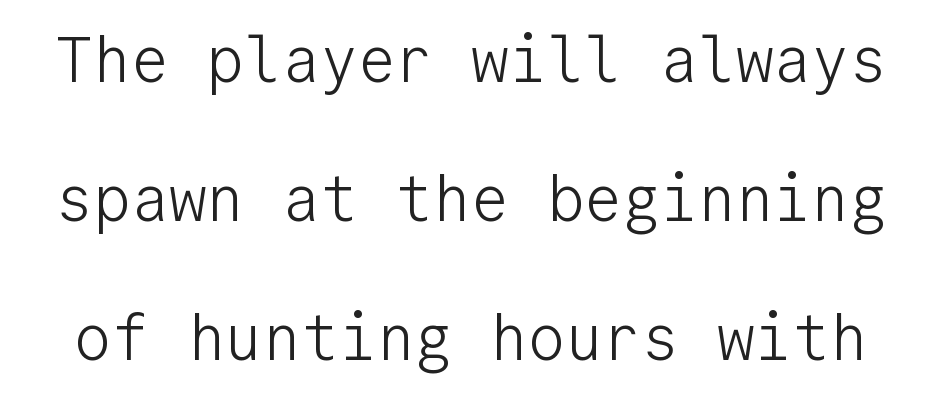
Q: Is the text bold? A: No.
Q: Is the text italic (slanted)? A: No, it is upright.
Q: Is the typeface a serif or a sans-serif typeface? A: Sans-serif.
Q: Is the text underlined? A: No.
Q: Is the spacing between letters normal or unusually wide? A: Normal.
Q: Is the spacing between lines tight, normal or loose? A: Loose.
Q: Width (condensed, normal, or wide)? A: Normal.
Q: Stroke contrast? A: Low.
Q: x-height? A: Medium.
Q: Monospaced? A: Yes.
